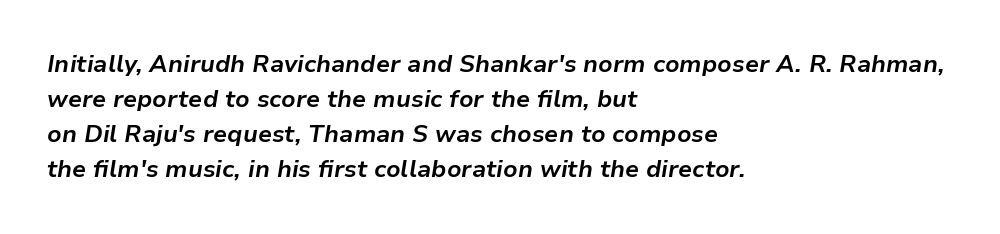
The image shows 24 px bold type, italic (leaning right); set left-aligned, normal line spacing (1.46x), normal letter spacing, not underlined.
